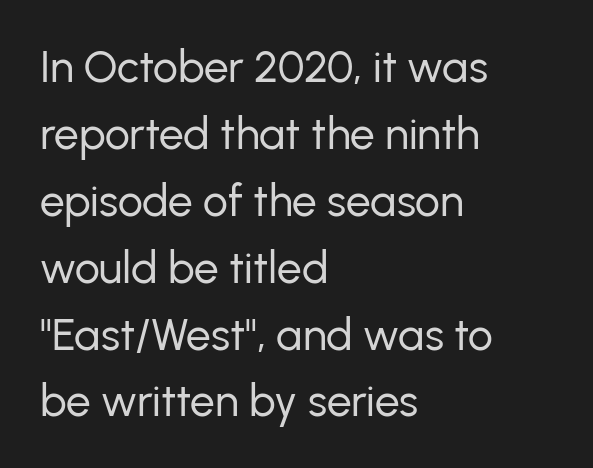
{"serif": "no", "italic": "no", "bold": "no", "weight": "regular", "width": "normal", "stroke_contrast": "low", "x_height": "medium", "monospaced": "no", "underline": "no", "align": "left", "line_spacing": "normal", "line_spacing_ratio": 1.52, "letter_spacing": "normal", "letter_spacing_em": 0.0, "glyph_px": 44}
